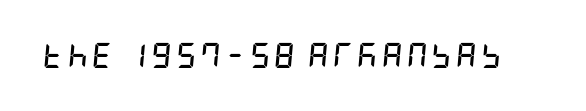
{"italic": "yes", "lean": "right", "slant_degrees": 5, "bold": "yes", "underline": "no", "glyph_px": 25}
